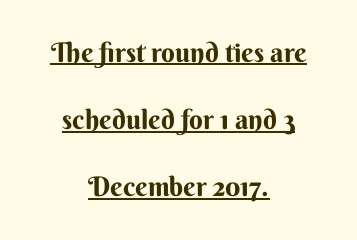
{"italic": "no", "bold": "yes", "underline": "yes", "align": "center", "line_spacing": "loose", "line_spacing_ratio": 2.49, "letter_spacing": "normal", "letter_spacing_em": 0.0, "glyph_px": 27}
